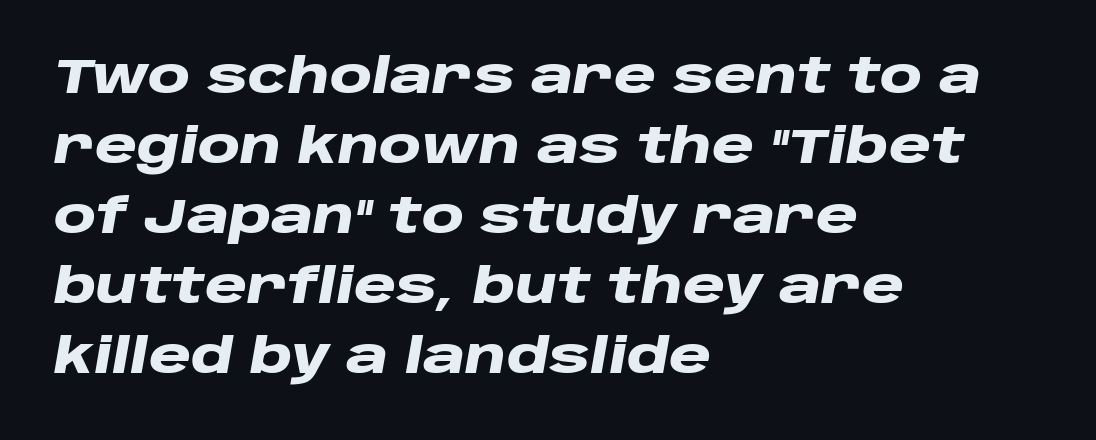
Q: Is the text bold? A: Yes.
Q: Is the text italic (slanted)? A: Yes, it leans right by about 10 degrees.
Q: Is the text underlined? A: No.
Q: How is the paragraph aligned? A: Left-aligned.
Q: Is the spacing between letters normal or unusually wide? A: Normal.
Q: Is the spacing between lines tight, normal or loose? A: Normal.
Q: Width (condensed, normal, or wide)? A: Wide.
Q: Stroke contrast? A: Low.
Q: x-height? A: Large.
Q: Monospaced? A: No.
